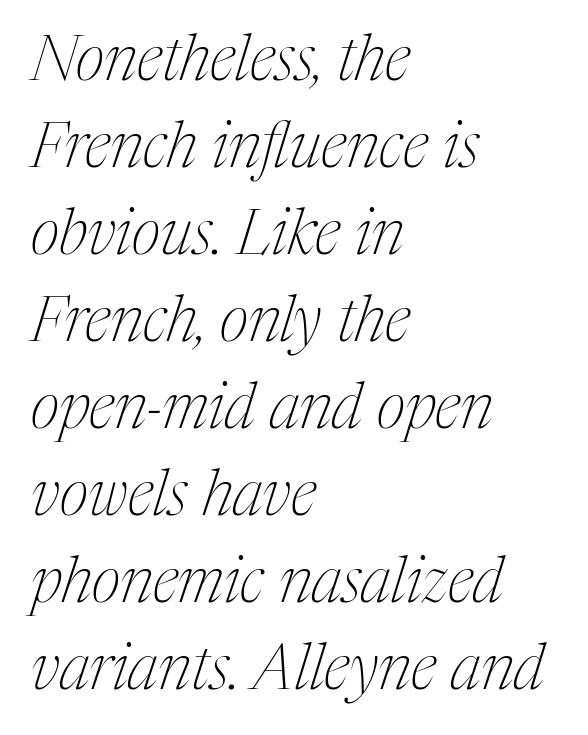
Q: Is the text bold? A: No.
Q: Is the text italic (slanted)? A: Yes, it leans right by about 17 degrees.
Q: Is the typeface a serif or a sans-serif typeface? A: Serif.
Q: Is the text underlined? A: No.
Q: How is the paragraph aligned? A: Left-aligned.
Q: Is the spacing between letters normal or unusually wide? A: Normal.
Q: Is the spacing between lines tight, normal or loose? A: Normal.
Q: Width (condensed, normal, or wide)? A: Condensed.
Q: Stroke contrast? A: Medium.
Q: x-height? A: Medium.
Q: Monospaced? A: No.
